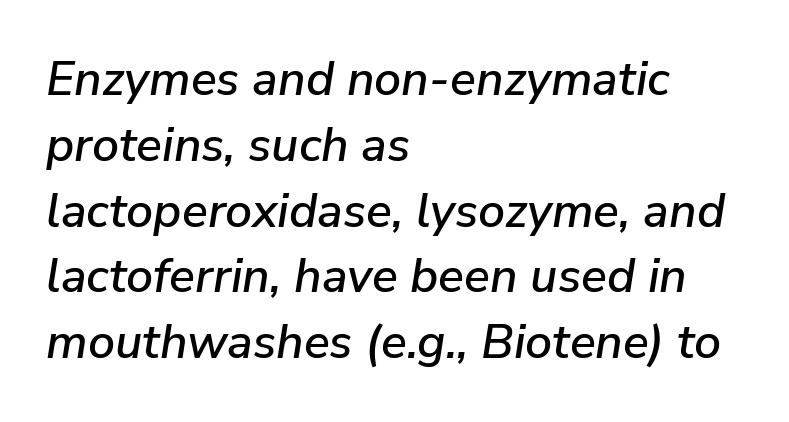
Q: Is the text italic (slanted)? A: Yes, it leans right by about 9 degrees.
Q: Is the text underlined? A: No.
Q: How is the paragraph aligned? A: Left-aligned.
Q: Is the spacing between letters normal or unusually wide? A: Normal.
Q: Is the spacing between lines tight, normal or loose? A: Normal.
Q: Width (condensed, normal, or wide)? A: Normal.
Q: Stroke contrast? A: Low.
Q: x-height? A: Medium.
Q: Monospaced? A: No.
